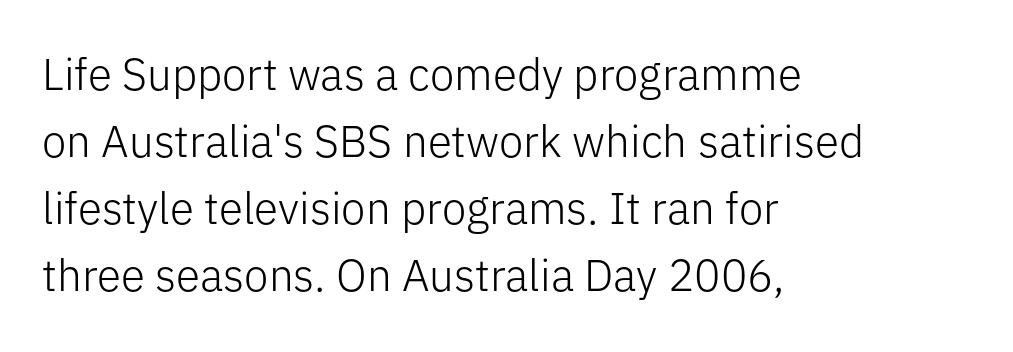
The image shows 44 px light sans-serif type, upright; set left-aligned, normal line spacing (1.52x), normal letter spacing, not underlined; low stroke contrast and a medium x-height.
